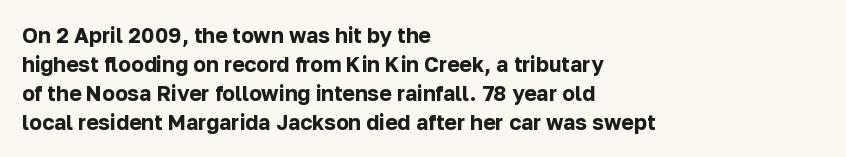
{"italic": "no", "bold": "yes", "underline": "no", "align": "left", "line_spacing": "normal", "line_spacing_ratio": 1.38, "letter_spacing": "normal", "letter_spacing_em": 0.0, "glyph_px": 21}
